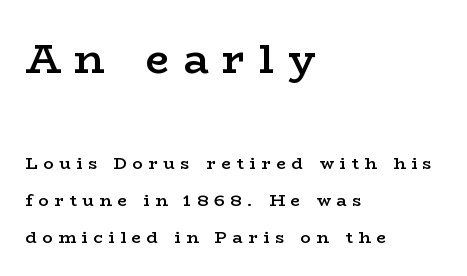
{"serif": "yes", "italic": "no", "bold": "semi", "weight": "semibold", "width": "wide", "stroke_contrast": "low", "x_height": "medium", "monospaced": "no", "underline": "no", "align": "left", "line_spacing": "loose", "line_spacing_ratio": 2.16, "letter_spacing": "wide", "letter_spacing_em": 0.33, "larger_block": "first", "size_ratio": 2.47, "glyph_px": 42}
